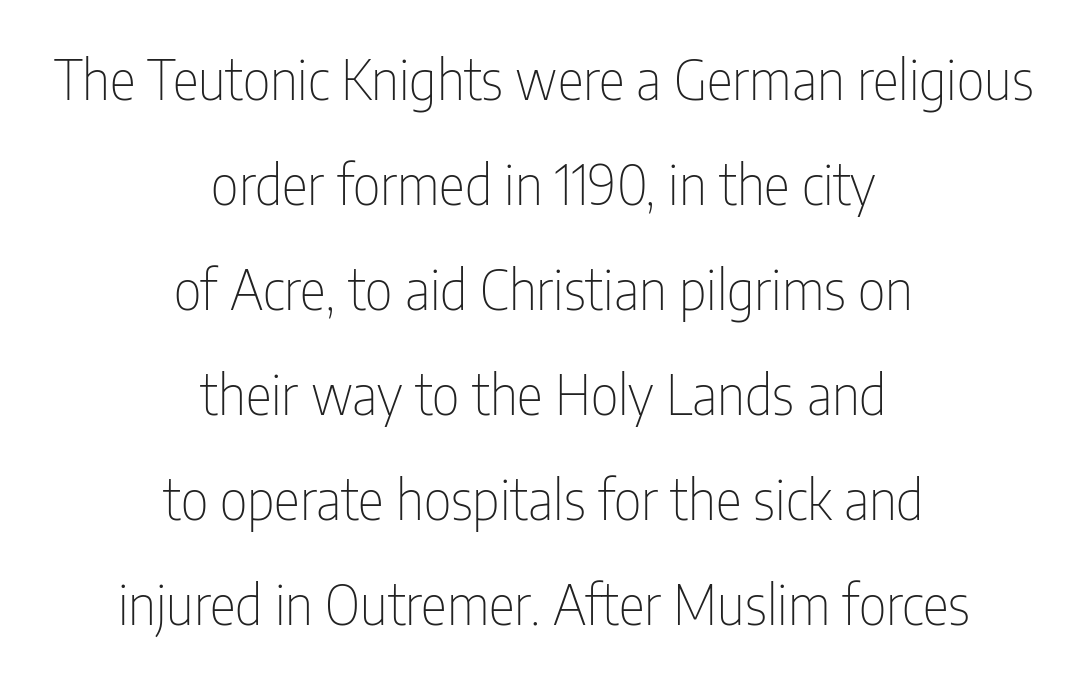
Q: Is the text bold? A: No.
Q: Is the text italic (slanted)? A: No, it is upright.
Q: Is the typeface a serif or a sans-serif typeface? A: Sans-serif.
Q: Is the text underlined? A: No.
Q: How is the paragraph aligned? A: Centered.
Q: Is the spacing between letters normal or unusually wide? A: Normal.
Q: Is the spacing between lines tight, normal or loose? A: Loose.
Q: Width (condensed, normal, or wide)? A: Condensed.
Q: Stroke contrast? A: Low.
Q: x-height? A: Medium.
Q: Monospaced? A: No.
